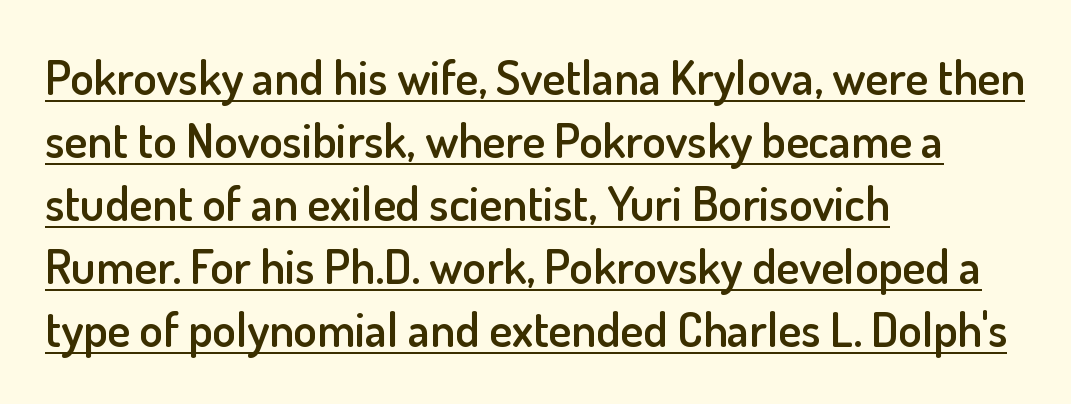
The image shows 48 px semibold sans-serif type, upright; set left-aligned, normal line spacing (1.31x), normal letter spacing, underlined; low stroke contrast and a small x-height.
